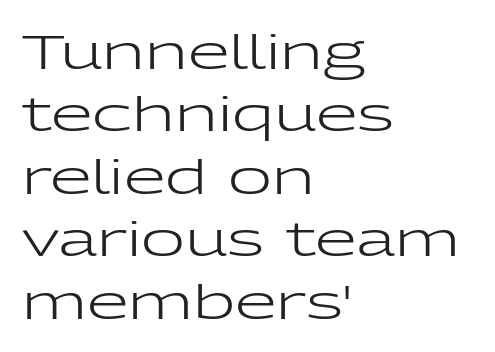
The image shows 48 px regular-weight, wide sans-serif type, upright; set left-aligned, normal line spacing (1.3x), normal letter spacing, not underlined; low stroke contrast and a medium x-height.
